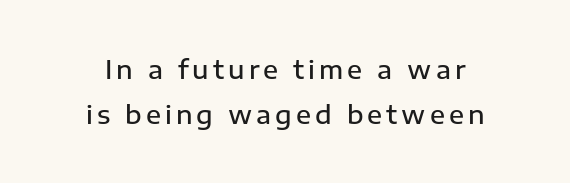
I'd describe the lettering as semibold — firm but not a full bold. Has an underline been added? It has not. Do the letters lean? They stand straight.
